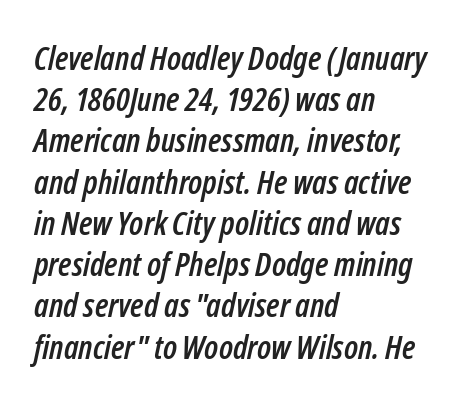
Q: Is the text italic (slanted)? A: Yes, it leans right by about 12 degrees.
Q: Is the text underlined? A: No.
Q: How is the paragraph aligned? A: Left-aligned.
Q: Is the spacing between letters normal or unusually wide? A: Normal.
Q: Is the spacing between lines tight, normal or loose? A: Normal.
Q: Width (condensed, normal, or wide)? A: Condensed.
Q: Stroke contrast? A: Low.
Q: x-height? A: Medium.
Q: Monospaced? A: No.
